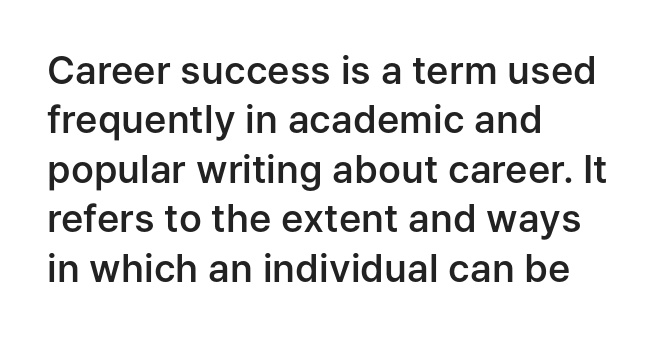
Q: Is the text bold? A: Semi-bold.
Q: Is the text italic (slanted)? A: No, it is upright.
Q: Is the typeface a serif or a sans-serif typeface? A: Sans-serif.
Q: Is the text underlined? A: No.
Q: How is the paragraph aligned? A: Left-aligned.
Q: Is the spacing between letters normal or unusually wide? A: Normal.
Q: Is the spacing between lines tight, normal or loose? A: Normal.
Q: Width (condensed, normal, or wide)? A: Normal.
Q: Stroke contrast? A: Low.
Q: x-height? A: Medium.
Q: Monospaced? A: No.
